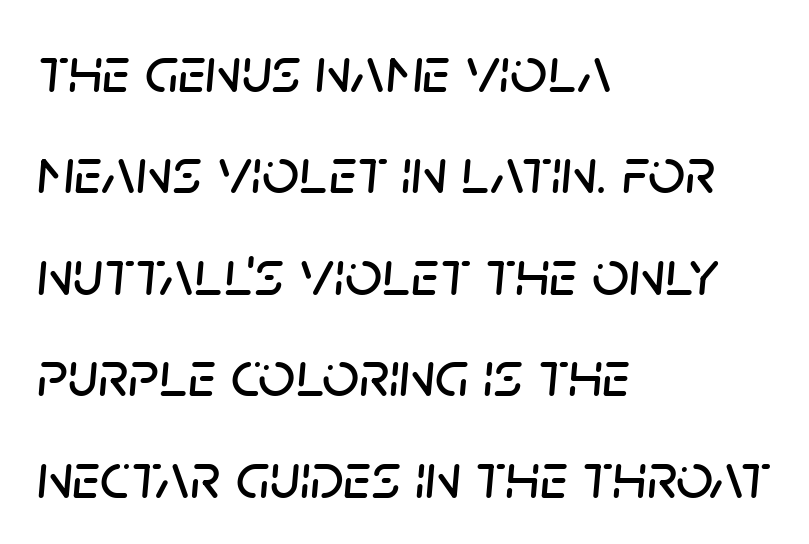
Each letter keeps its own natural width here, so spacing adapts to shape. The space between consecutive lines is moderate. If you drew a line through each stem, it would be angled. A clean baseline with only descenders dipping below it. These lines stack with their left ends in a neat column.
